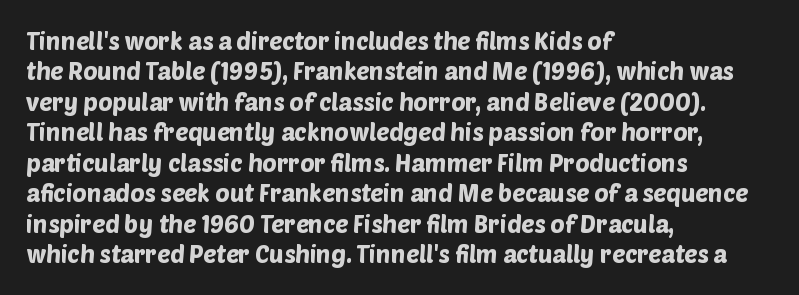
{"underline": "no", "align": "left", "line_spacing": "normal", "line_spacing_ratio": 1.27, "letter_spacing": "normal", "letter_spacing_em": 0.0, "glyph_px": 24}
